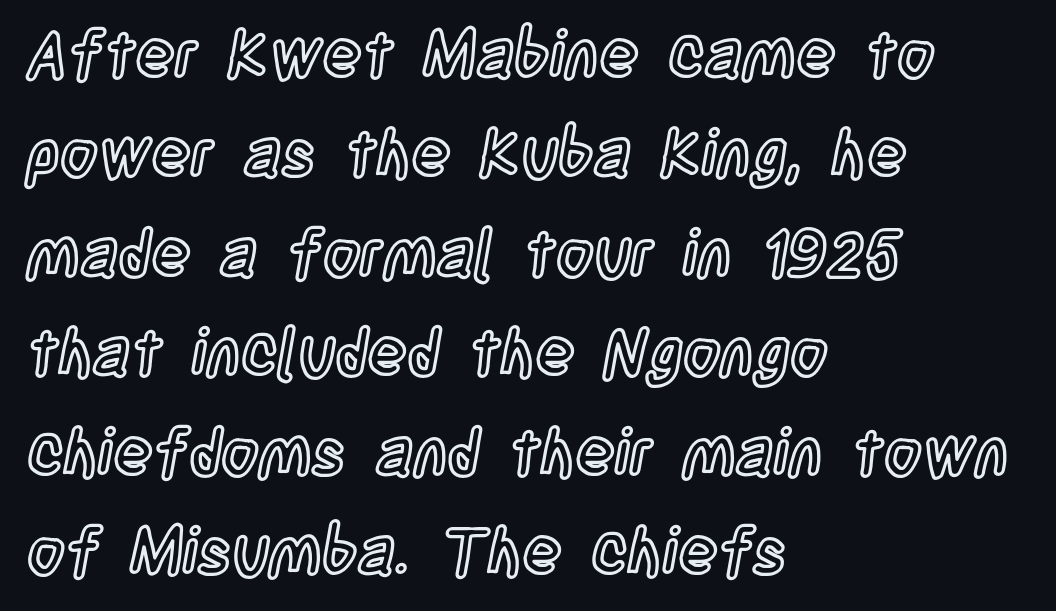
The image shows 65 px condensed type; set left-aligned, normal line spacing (1.53x), normal letter spacing, not underlined; a large x-height.
